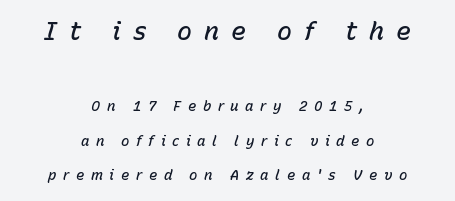
{"italic": "yes", "lean": "right", "slant_degrees": 15, "bold": "semi", "underline": "no", "align": "center", "line_spacing": "loose", "line_spacing_ratio": 2.46, "letter_spacing": "wide", "letter_spacing_em": 0.47, "larger_block": "first", "size_ratio": 1.79, "glyph_px": 25}
